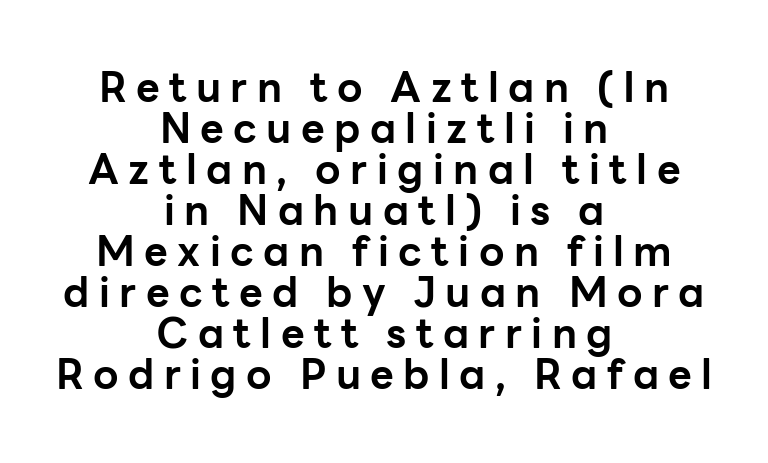
The image shows 41 px bold sans-serif type, upright; set centered, tight line spacing (1.0x), unusually wide letter spacing (+0.23 em), not underlined; low stroke contrast and a medium x-height.
